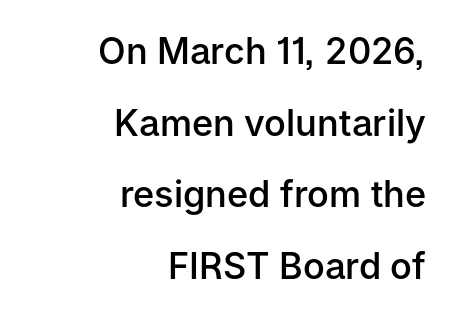
The image shows 36 px semibold sans-serif type, upright; set right-aligned, loose line spacing (1.99x), normal letter spacing, not underlined; low stroke contrast and a medium x-height.
